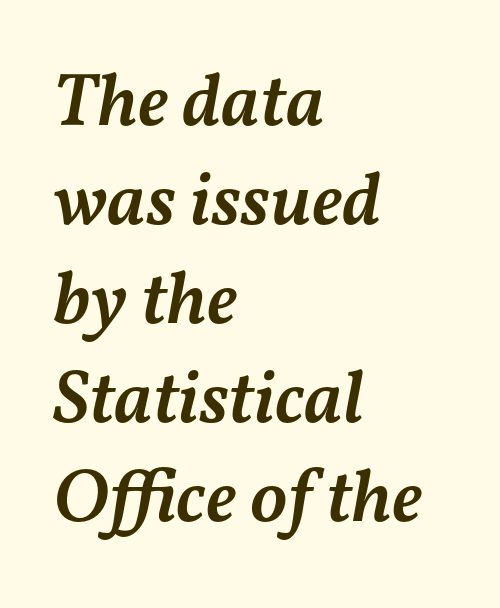
Q: Is the text bold? A: Semi-bold.
Q: Is the text italic (slanted)? A: Yes, it leans right by about 11 degrees.
Q: Is the text underlined? A: No.
Q: How is the paragraph aligned? A: Left-aligned.
Q: Is the spacing between letters normal or unusually wide? A: Normal.
Q: Is the spacing between lines tight, normal or loose? A: Normal.
Q: Width (condensed, normal, or wide)? A: Normal.
Q: Stroke contrast? A: Medium.
Q: x-height? A: Medium.
Q: Monospaced? A: No.
